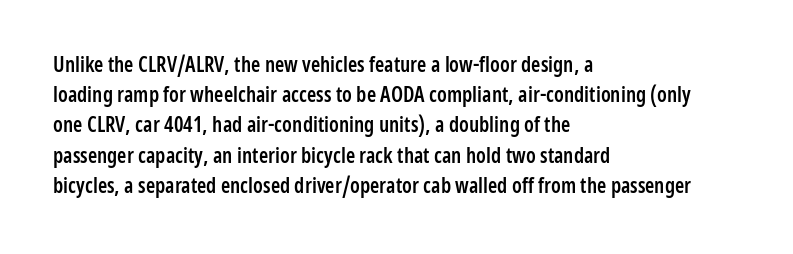
The image shows 21 px text type, upright; set left-aligned, normal line spacing (1.44x), normal letter spacing, not underlined.
